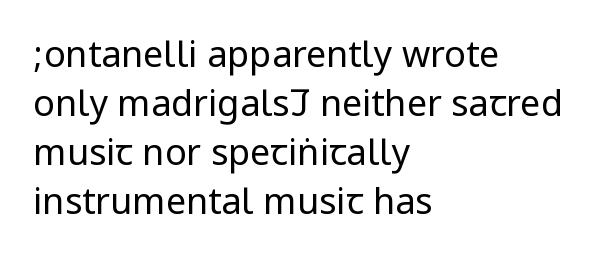
The image shows 36 px regular-weight, condensed sans-serif type, upright; set left-aligned, normal line spacing (1.36x), normal letter spacing, not underlined; low stroke contrast.
